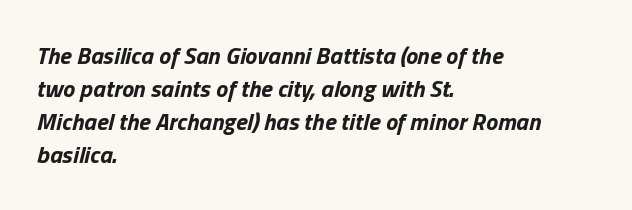
The image shows 24 px bold type, italic (leaning right); set left-aligned, normal line spacing (1.38x), normal letter spacing, not underlined.
